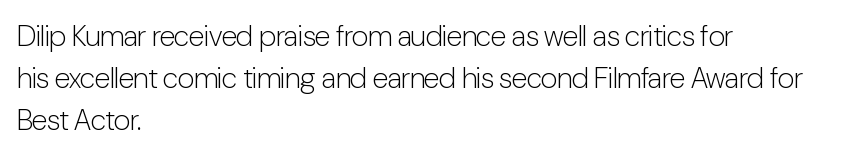
The image shows 29 px light, condensed sans-serif type, upright; set left-aligned, normal line spacing (1.45x), normal letter spacing, not underlined; low stroke contrast and a medium x-height.
